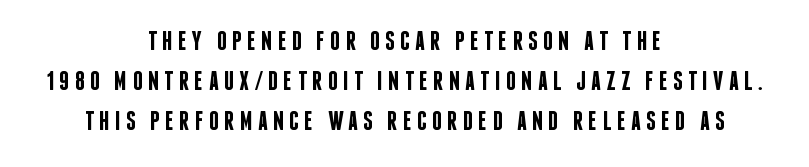
The image shows 27 px text type, upright; set centered, normal line spacing (1.49x), unusually wide letter spacing (+0.2 em), not underlined.
